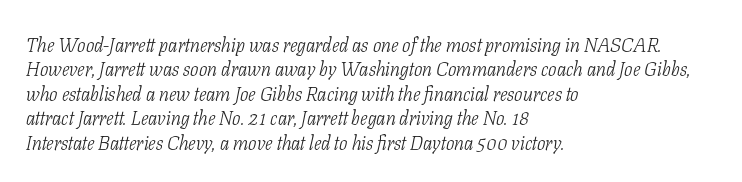
The image shows 20 px text type, italic (leaning right); set left-aligned, line spacing 1.22x, normal letter spacing, not underlined.
